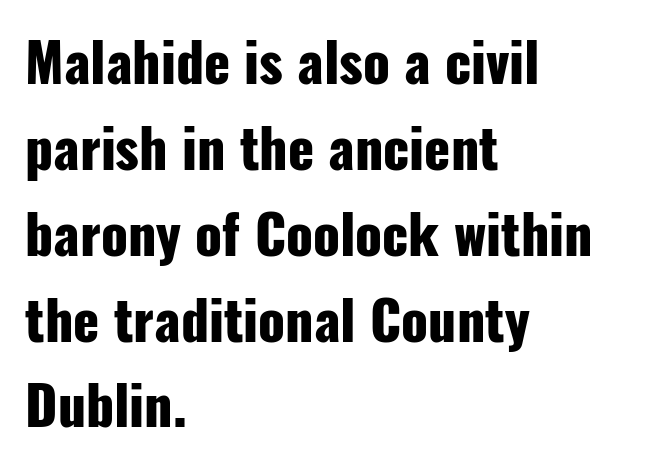
Is this a fixed-width face? No — the glyphs have proportional, varying widths. The space beneath each line is pristine and unruled. Typeset ragged right — the left edge is the straight one. The typesetting leans heavy: a genuine bold. It's the straight-up-and-down kind of type. Honestly, the row spacing looks completely unremarkable.
